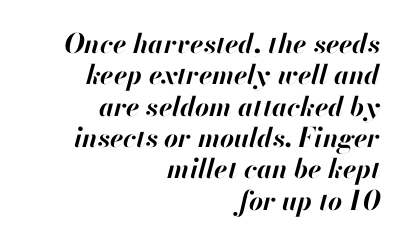
{"italic": "yes", "lean": "right", "slant_degrees": 13, "bold": "yes", "underline": "no", "align": "right", "line_spacing_ratio": 1.16, "letter_spacing": "normal", "letter_spacing_em": 0.0, "glyph_px": 27}
